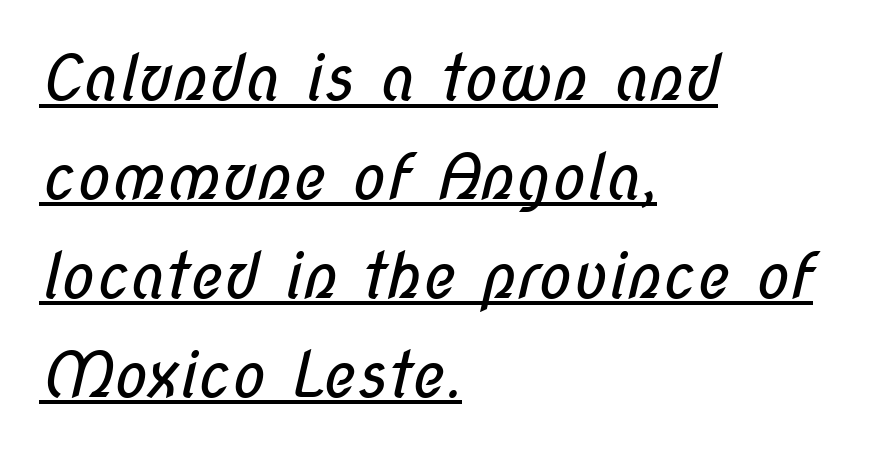
Q: Is the text bold? A: No.
Q: Is the typeface a serif or a sans-serif typeface? A: Sans-serif.
Q: Is the text underlined? A: Yes.
Q: How is the paragraph aligned? A: Left-aligned.
Q: Is the spacing between letters normal or unusually wide? A: Normal.
Q: Is the spacing between lines tight, normal or loose? A: Normal.
Q: Width (condensed, normal, or wide)? A: Condensed.
Q: Stroke contrast? A: Low.
Q: x-height? A: Medium.
Q: Monospaced? A: No.
